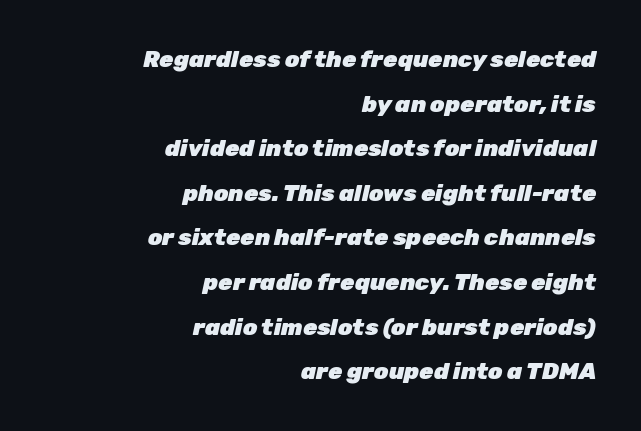
Q: Is the text bold? A: Yes.
Q: Is the text italic (slanted)? A: Yes, it leans right by about 12 degrees.
Q: Is the text underlined? A: No.
Q: How is the paragraph aligned? A: Right-aligned.
Q: Is the spacing between letters normal or unusually wide? A: Normal.
Q: Is the spacing between lines tight, normal or loose? A: Loose.
